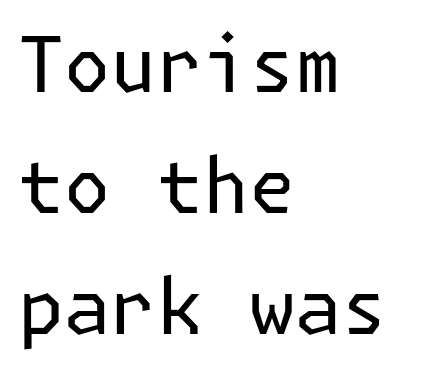
{"serif": "no", "italic": "no", "bold": "no", "weight": "regular", "width": "normal", "stroke_contrast": "low", "x_height": "medium", "underline": "no", "align": "left", "line_spacing": "normal", "line_spacing_ratio": 1.57, "letter_spacing": "normal", "letter_spacing_em": 0.0, "glyph_px": 77}
